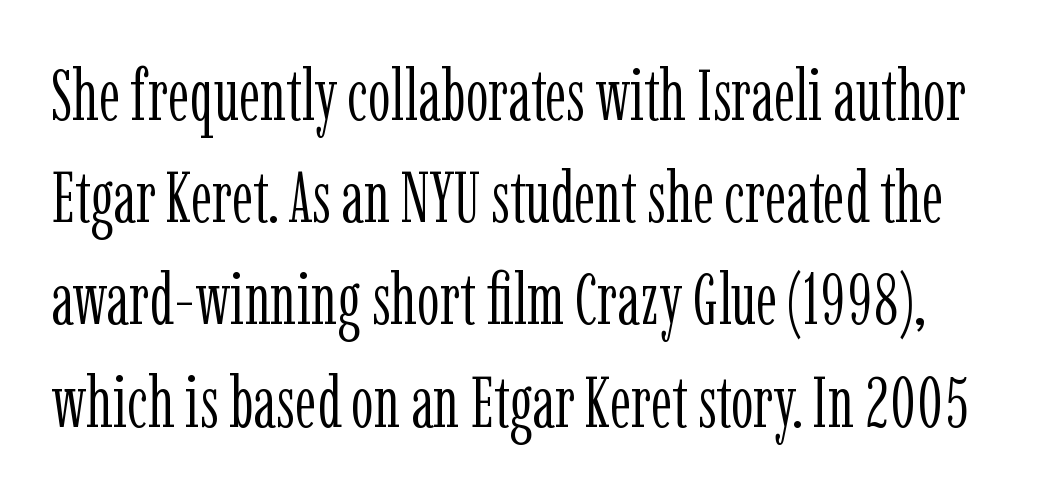
{"serif": "yes", "italic": "no", "bold": "no", "weight": "light", "width": "condensed", "stroke_contrast": "low", "x_height": "medium", "monospaced": "no", "underline": "no", "line_spacing": "normal", "line_spacing_ratio": 1.42, "letter_spacing": "normal", "letter_spacing_em": 0.0, "glyph_px": 72}
